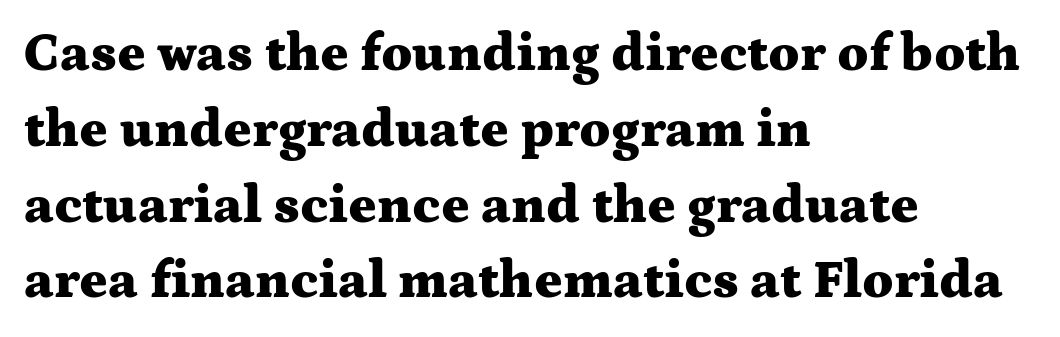
{"serif": "yes", "italic": "no", "bold": "yes", "weight": "heavy", "width": "wide", "stroke_contrast": "medium", "x_height": "medium", "monospaced": "no", "underline": "no", "align": "left", "line_spacing": "normal", "line_spacing_ratio": 1.43, "letter_spacing": "normal", "letter_spacing_em": 0.0, "glyph_px": 53}
